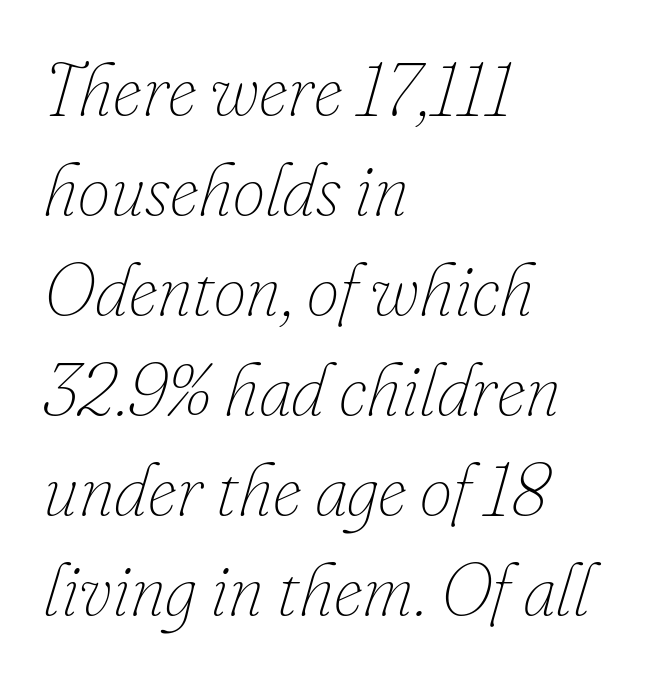
{"italic": "yes", "lean": "right", "slant_degrees": 16, "bold": "no", "weight": "thin", "width": "normal", "stroke_contrast": "low", "x_height": "small", "monospaced": "no", "underline": "no", "align": "left", "line_spacing": "normal", "line_spacing_ratio": 1.37, "letter_spacing": "normal", "letter_spacing_em": 0.0, "glyph_px": 73}
